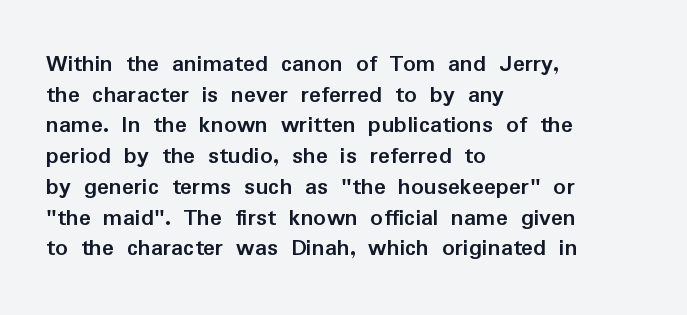
Q: Is the text bold? A: Yes.
Q: Is the text italic (slanted)? A: No, it is upright.
Q: Is the text underlined? A: No.
Q: How is the paragraph aligned? A: Left-aligned.
Q: Is the spacing between letters normal or unusually wide? A: Normal.
